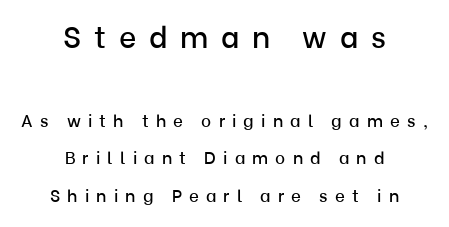
The image shows 30 px sans-serif type, upright; set centered, loose line spacing (2.22x), unusually wide letter spacing (+0.42 em), not underlined; the first (top) block is 1.76x larger; low stroke contrast and a medium x-height.
